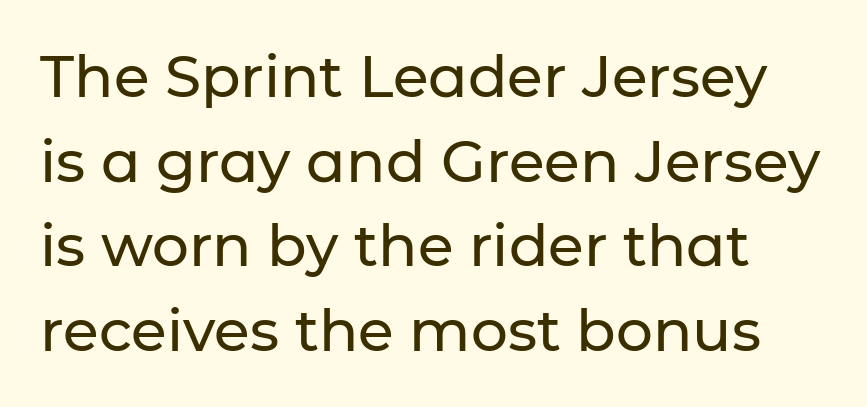
{"serif": "no", "italic": "no", "width": "normal", "stroke_contrast": "low", "x_height": "medium", "monospaced": "no", "underline": "no", "line_spacing": "normal", "line_spacing_ratio": 1.46, "letter_spacing": "normal", "letter_spacing_em": 0.0, "glyph_px": 58}
